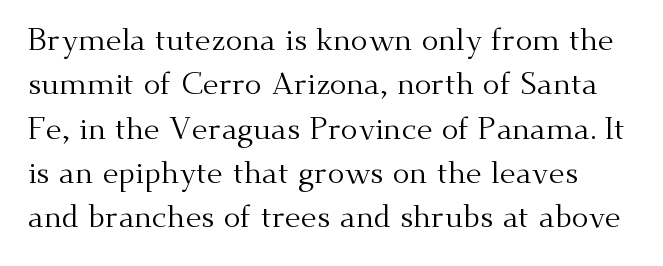
{"serif": "yes", "italic": "no", "bold": "no", "weight": "regular", "width": "normal", "stroke_contrast": "medium", "x_height": "small", "monospaced": "no", "underline": "no", "line_spacing": "normal", "line_spacing_ratio": 1.43, "letter_spacing": "normal", "letter_spacing_em": 0.0, "glyph_px": 31}
